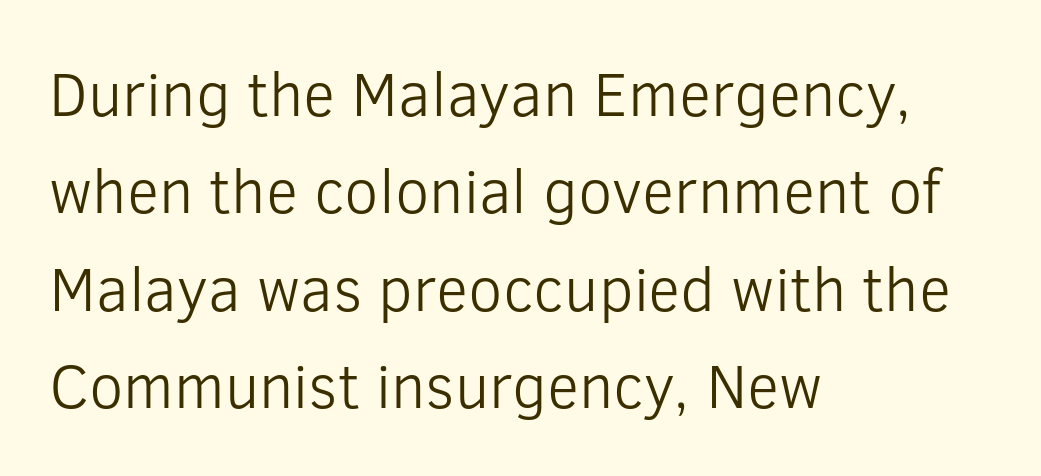
Q: Is the text bold? A: No.
Q: Is the text italic (slanted)? A: No, it is upright.
Q: Is the typeface a serif or a sans-serif typeface? A: Sans-serif.
Q: Is the text underlined? A: No.
Q: How is the paragraph aligned? A: Left-aligned.
Q: Is the spacing between letters normal or unusually wide? A: Normal.
Q: Is the spacing between lines tight, normal or loose? A: Normal.
Q: Width (condensed, normal, or wide)? A: Normal.
Q: Stroke contrast? A: Low.
Q: x-height? A: Medium.
Q: Monospaced? A: No.
